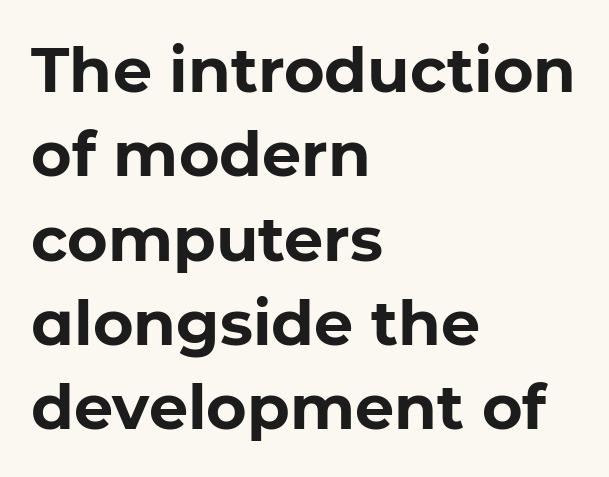
{"serif": "no", "italic": "no", "bold": "yes", "weight": "bold", "width": "normal", "stroke_contrast": "low", "x_height": "medium", "monospaced": "no", "underline": "no", "align": "left", "line_spacing": "normal", "line_spacing_ratio": 1.36, "letter_spacing": "normal", "letter_spacing_em": 0.0, "glyph_px": 62}
